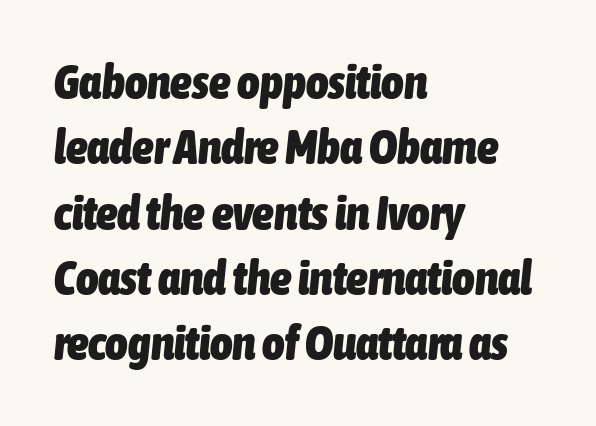
It's the slanting kind of type. Tracking here is standard; glyphs follow each other at the usual distance. Heavy, bold letterforms. Horizontally, the lines are justified to the leading edge only. What's the leading like? Ordinary, nothing unusual.
